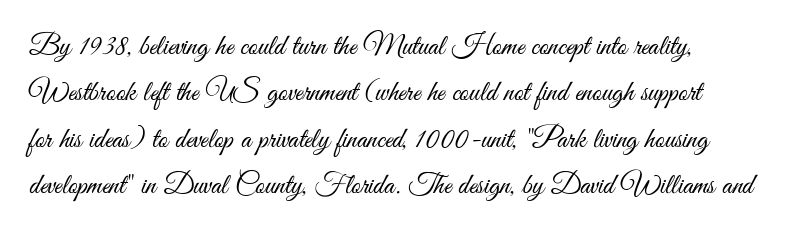
Letterform terminals end flat and unadorned throughout the passage. The typeface has the unassuming heft of standard copy or less. Think of a printed novel: that variable character pitch is what you see here. The paragraph has a hard left edge and a soft right edge. Quick note: underline off.
